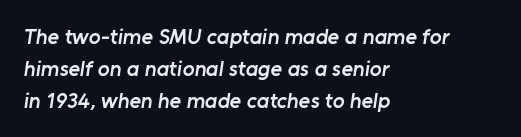
Q: Is the text bold? A: Semi-bold.
Q: Is the text underlined? A: No.
Q: How is the paragraph aligned? A: Left-aligned.
Q: Is the spacing between letters normal or unusually wide? A: Normal.
Q: Is the spacing between lines tight, normal or loose? A: Normal.
